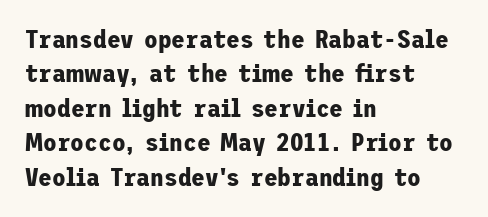
The image shows 25 px bold type, upright; set left-aligned, normal line spacing (1.38x), normal letter spacing, not underlined.
